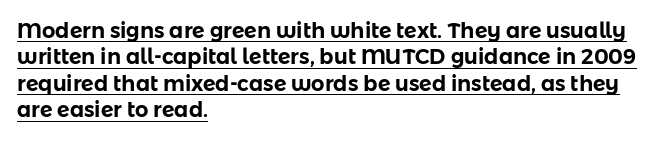
Q: Is the text italic (slanted)? A: No, it is upright.
Q: Is the text underlined? A: Yes.
Q: How is the paragraph aligned? A: Left-aligned.
Q: Is the spacing between letters normal or unusually wide? A: Normal.
Q: Is the spacing between lines tight, normal or loose? A: Normal.
